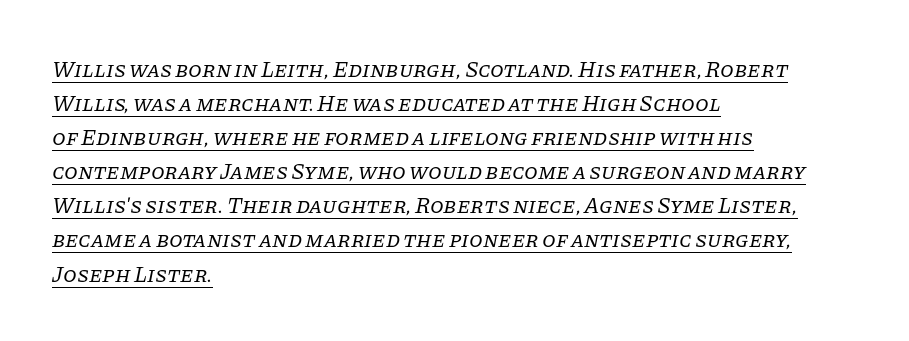
Every word sits above its own underline. Heft: none added — not bold. The vertical gap from one line to the next is medium. How are the letters spaced? Ordinarily, with no added tracking.
